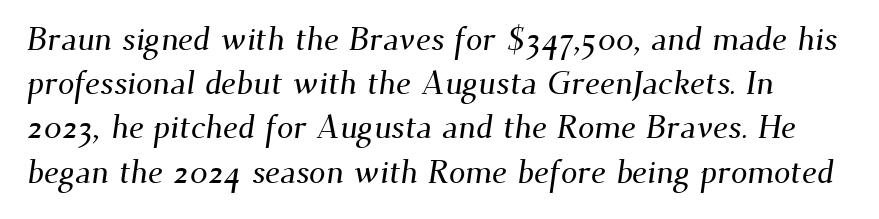
{"serif": "yes", "width": "normal", "stroke_contrast": "medium", "x_height": "small", "monospaced": "no", "underline": "no", "line_spacing": "normal", "line_spacing_ratio": 1.34, "letter_spacing": "normal", "letter_spacing_em": 0.0, "glyph_px": 33}
